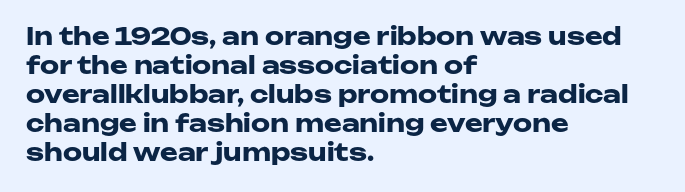
Bold? Absolutely — the strokes are thick and heavy. These lines are set flush left with a ragged right edge. Each row of text sits above clean, open space. There is no visible air inserted between adjacent glyphs. The type sits square on the baseline with zero lean.
